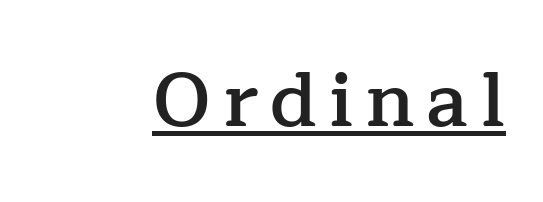
{"serif": "yes", "italic": "no", "bold": "semi", "weight": "semibold", "width": "normal", "stroke_contrast": "low", "x_height": "medium", "monospaced": "no", "underline": "yes", "glyph_px": 76}
